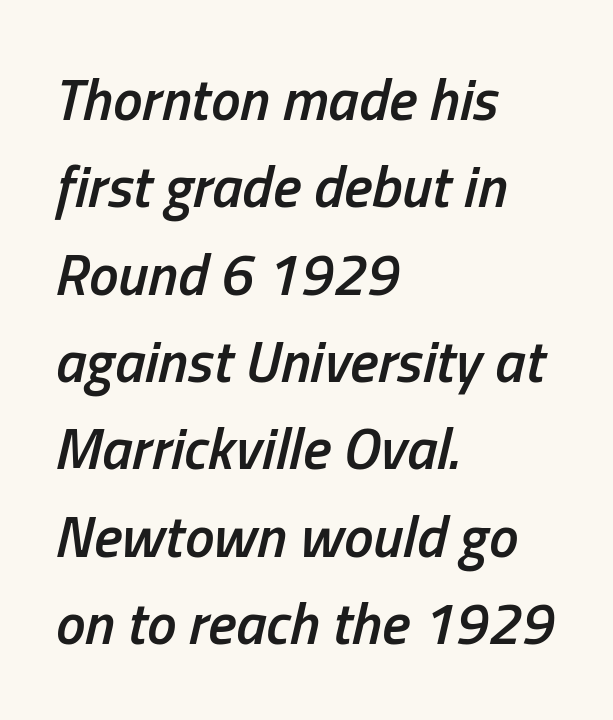
The image shows 59 px semibold, condensed type, italic (leaning right); set left-aligned, normal line spacing (1.48x), normal letter spacing, not underlined; low stroke contrast and a medium x-height.
